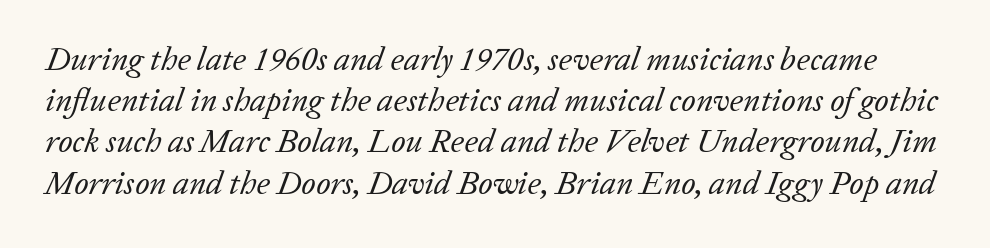
The image shows 33 px regular-weight serif type, italic (leaning right); set normal line spacing (1.25x), normal letter spacing, not underlined; low stroke contrast and a medium x-height.
